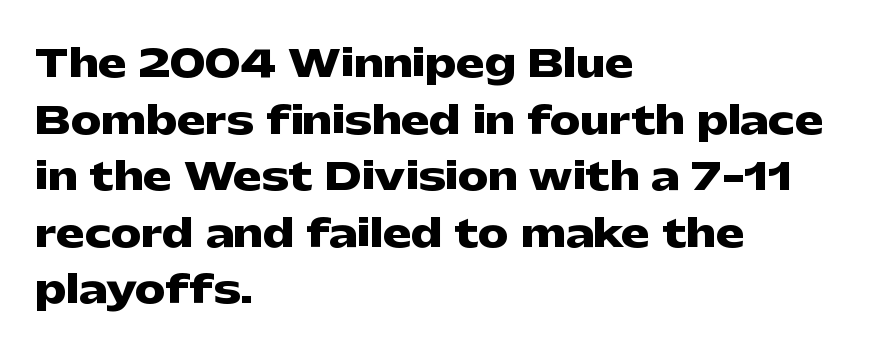
The image shows 38 px heavy, wide sans-serif type, upright; set left-aligned, normal line spacing (1.49x), normal letter spacing, not underlined; low stroke contrast and a medium x-height.
